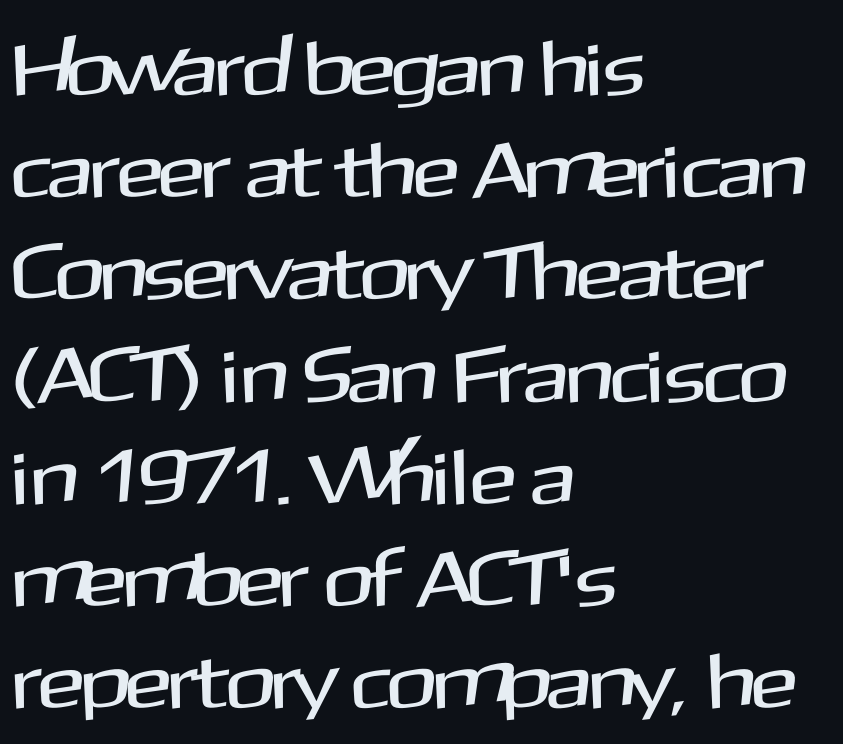
The image shows 78 px sans-serif type, upright; set left-aligned, normal line spacing (1.31x), normal letter spacing, not underlined; medium stroke contrast and a medium x-height.
